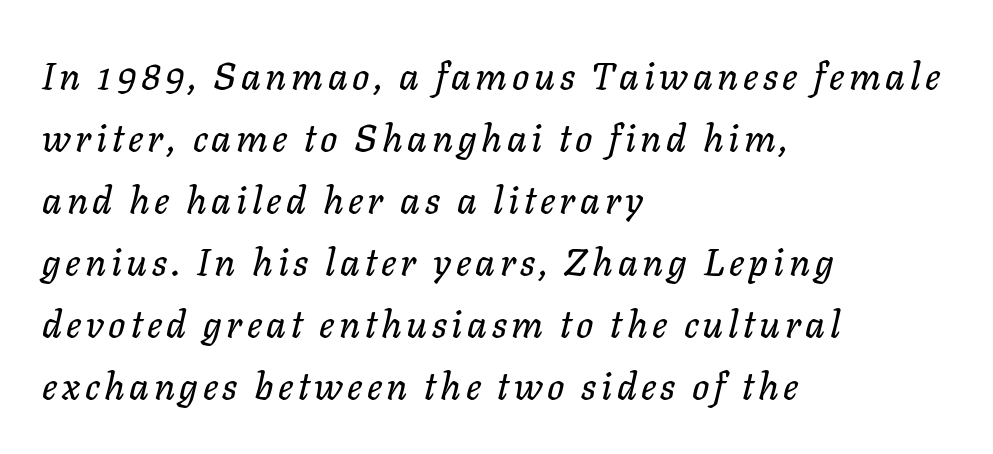
Compared with ordinary roman type, these characters are visibly tilted. Alignment: flush left. Type without underlining. Varying glyph widths throughout — classic text-font behaviour. One glance says typical: line gaps are just what's usual.
